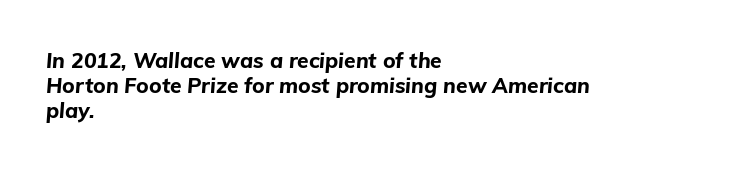
Rendered with sloped, italic letterforms. Chunky letters — that's bold for sure. Which margin do the lines hug? The left one — the right edge is uneven. Descenders are the only things crossing below the line. Between one letter and the next there's only the usual sliver of space.
